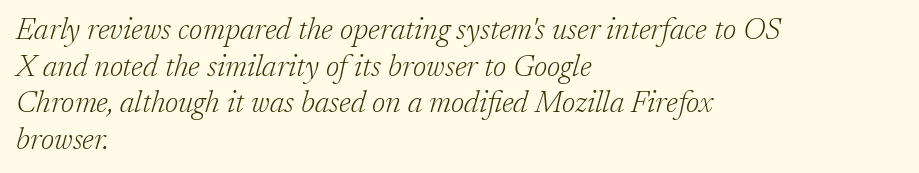
{"serif": "yes", "italic": "yes", "lean": "right", "slant_degrees": 17, "bold": "no", "weight": "light", "width": "normal", "stroke_contrast": "low", "x_height": "medium", "monospaced": "no", "underline": "no", "align": "left", "line_spacing_ratio": 1.22, "letter_spacing": "normal", "letter_spacing_em": 0.0, "glyph_px": 30}
